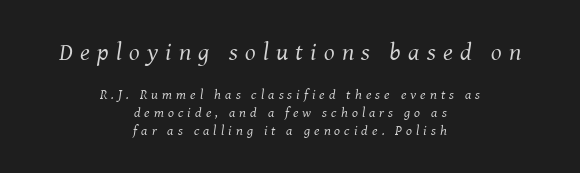
{"italic": "yes", "lean": "right", "slant_degrees": 8, "bold": "no", "underline": "no", "align": "center", "line_spacing": "normal", "line_spacing_ratio": 1.26, "letter_spacing": "wide", "letter_spacing_em": 0.29, "larger_block": "first", "size_ratio": 1.79, "glyph_px": 25}
